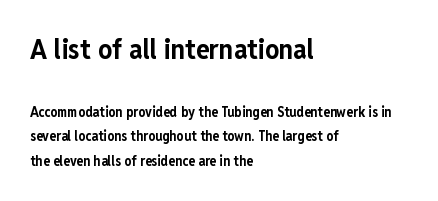
Each word holds together tightly as a unit, with standard inter-letter gaps. The setting favours the left margin, as ordinary paragraphs usually do. Scale decreases going downward across the two blocks. Do the characters align in a grid? No, the font is proportional. A clean baseline with only descenders dipping below it.
